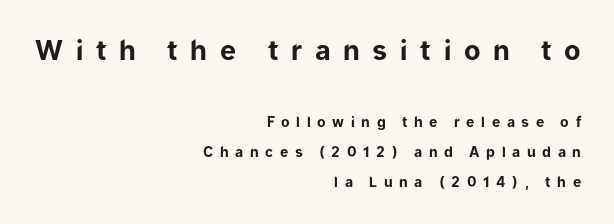
{"italic": "no", "bold": "yes", "underline": "no", "align": "right", "line_spacing": "loose", "line_spacing_ratio": 2.15, "letter_spacing": "wide", "letter_spacing_em": 0.47, "larger_block": "first", "size_ratio": 1.93, "glyph_px": 27}
